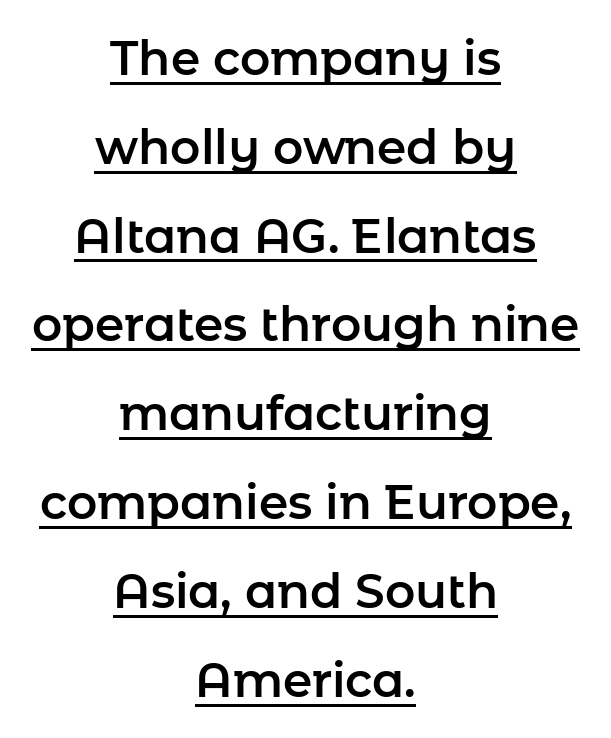
The image shows 47 px sans-serif type, upright; set centered, line spacing 1.89x, normal letter spacing, underlined; low stroke contrast and a medium x-height.
